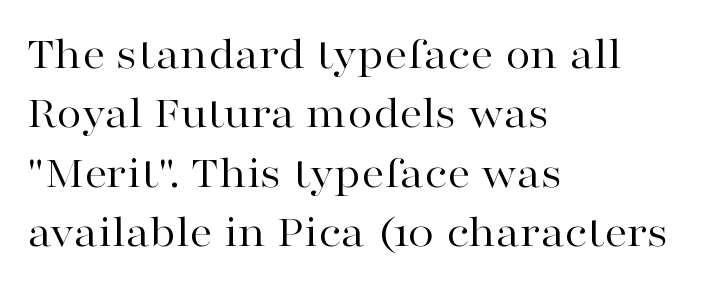
Stem width sits at or under what a default text font uses. Little horizontal feet cap the strokes, marking this as serif type. Notice how the passage keeps a crisp vertical edge on the left only. Anything drawn beneath the words? Only blank space. The letters sit at their default tracking, neither squeezed nor spread.
